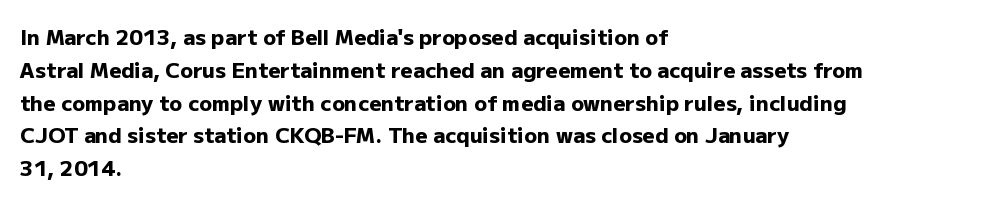
Q: Is the text bold? A: Yes.
Q: Is the text italic (slanted)? A: No, it is upright.
Q: Is the text underlined? A: No.
Q: How is the paragraph aligned? A: Left-aligned.
Q: Is the spacing between letters normal or unusually wide? A: Normal.
Q: Is the spacing between lines tight, normal or loose? A: Normal.
